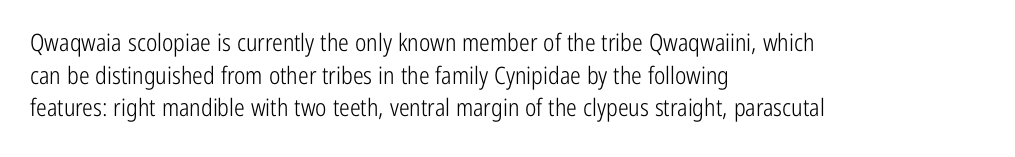
Plain, unruled lines of type. Ordinary non-slanted type is in use. Does extra space separate the letters? No, they use regular spacing. This is not heavy type; no bold has been used. These lines sit exactly where default settings would place them. Reading down the block, your eye returns to a fixed left position each line.
